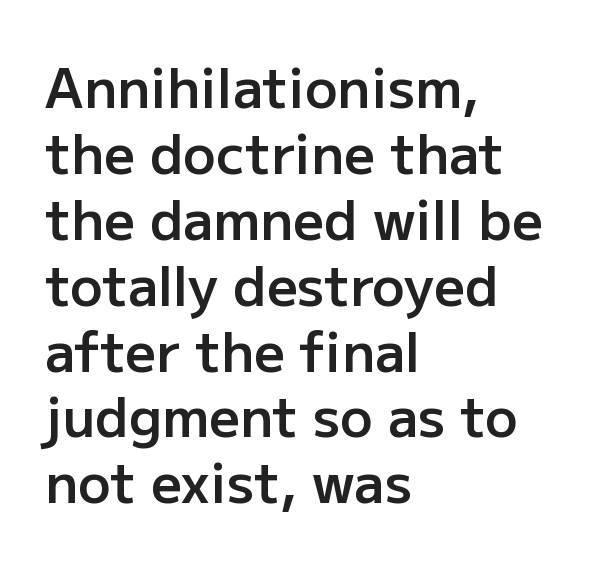
The glyphs in this specimen are sans serif. A classic flush-left, rag-right setting is used for this passage. Tall strokes in this sample are plumb rather than angled. A bit beefed up — I'd call it semibold rather than bold. Plain, unruled lines of type. Spacing between characters is what you'd get straight out of the box.
